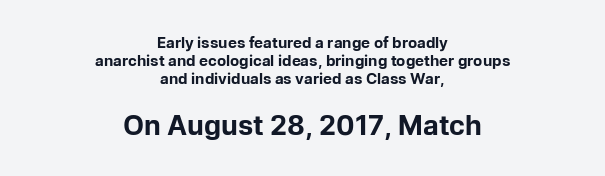
{"italic": "no", "bold": "yes", "underline": "no", "align": "center", "line_spacing_ratio": 1.19, "letter_spacing": "normal", "letter_spacing_em": 0.0, "larger_block": "second", "size_ratio": 1.8, "glyph_px": 27}
